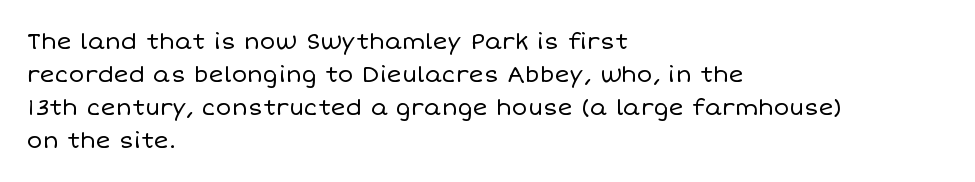
{"italic": "no", "bold": "no", "underline": "no", "align": "left", "line_spacing": "normal", "line_spacing_ratio": 1.43, "letter_spacing": "normal", "letter_spacing_em": 0.0, "glyph_px": 23}
